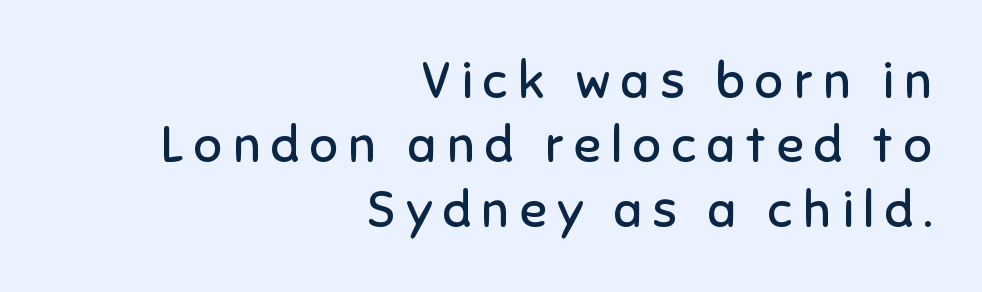
{"serif": "no", "italic": "no", "bold": "no", "weight": "regular", "width": "normal", "stroke_contrast": "low", "x_height": "medium", "monospaced": "no", "underline": "no", "align": "right", "line_spacing": "normal", "line_spacing_ratio": 1.29, "letter_spacing": "wide", "letter_spacing_em": 0.21, "glyph_px": 50}
